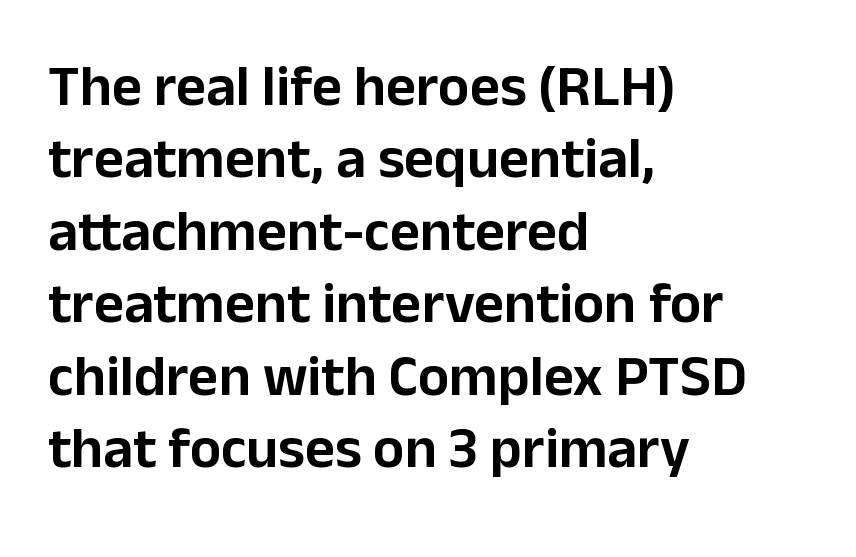
This sample uses an upright cut, with every glyph sitting square on the baseline. The designer left line spacing at the default. A typesetter would label this face a sans. This rendering leaves character spacing at its baseline value. Does the copy run flush right? No — it runs flush left.
